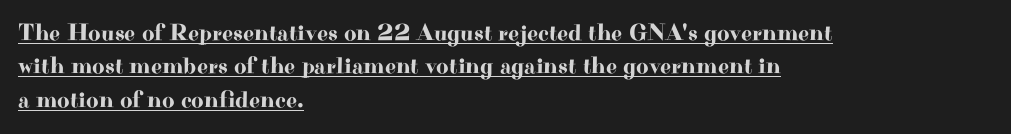
The image shows 24 px text type, upright; set left-aligned, normal line spacing (1.39x), normal letter spacing, underlined.
